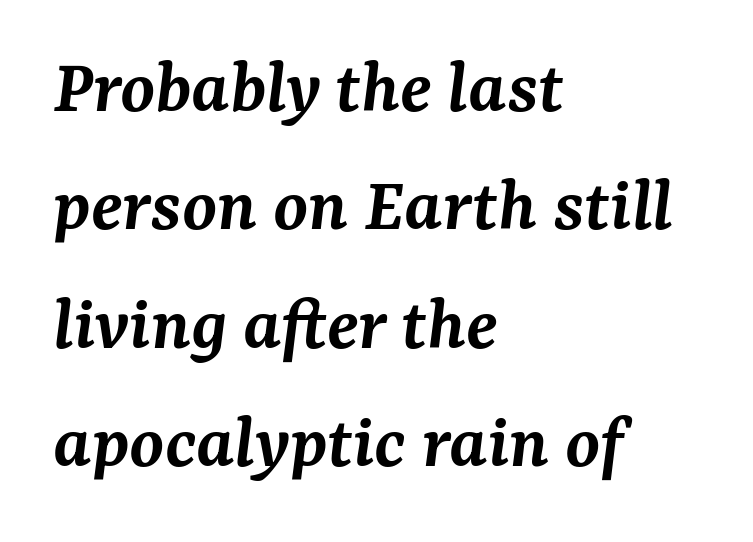
Q: Is the text bold? A: Semi-bold.
Q: Is the text italic (slanted)? A: Yes, it leans right by about 7 degrees.
Q: Is the typeface a serif or a sans-serif typeface? A: Serif.
Q: Is the text underlined? A: No.
Q: How is the paragraph aligned? A: Left-aligned.
Q: Is the spacing between letters normal or unusually wide? A: Normal.
Q: Is the spacing between lines tight, normal or loose? A: Normal.
Q: Width (condensed, normal, or wide)? A: Normal.
Q: Stroke contrast? A: Medium.
Q: x-height? A: Medium.
Q: Monospaced? A: No.
